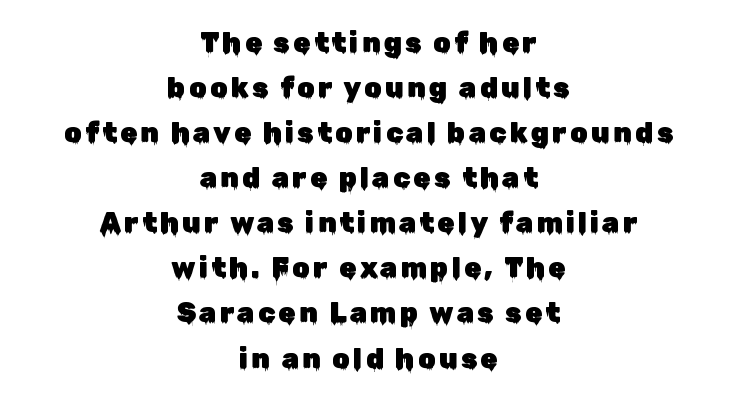
Q: Is the text italic (slanted)? A: No, it is upright.
Q: Is the typeface a serif or a sans-serif typeface? A: Sans-serif.
Q: Is the text underlined? A: No.
Q: How is the paragraph aligned? A: Centered.
Q: Is the spacing between lines tight, normal or loose? A: Normal.
Q: Width (condensed, normal, or wide)? A: Normal.
Q: Stroke contrast? A: Low.
Q: x-height? A: Medium.
Q: Monospaced? A: No.
